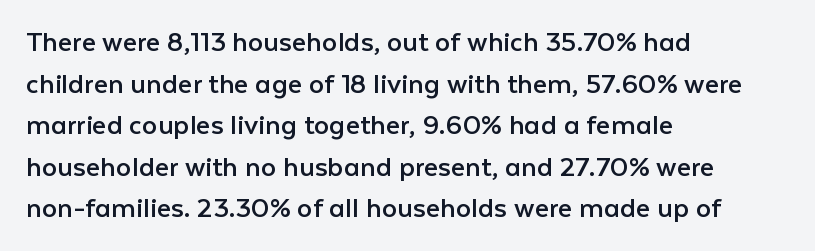
Here the glyphs are tracked normally, forming tight word shapes. Successive baselines arrive at the customary interval. The rendering uses natural spacing where letterforms have individual widths. Reading down the block, your eye returns to a fixed left position each line.
